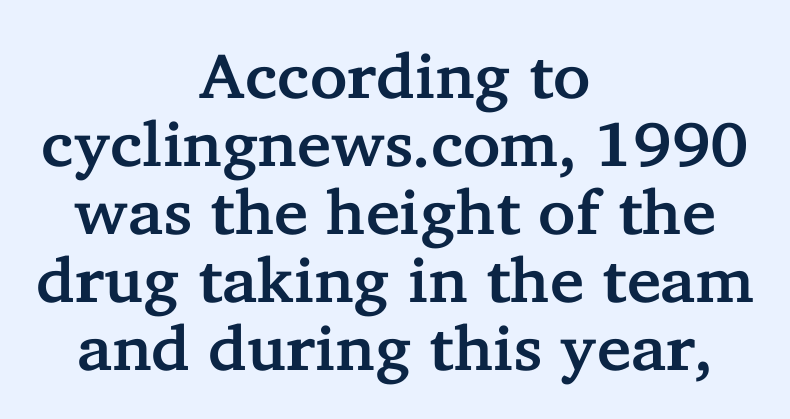
{"serif": "yes", "italic": "no", "width": "normal", "stroke_contrast": "low", "x_height": "medium", "monospaced": "no", "underline": "no", "align": "center", "line_spacing": "tight", "line_spacing_ratio": 1.08, "letter_spacing": "normal", "letter_spacing_em": 0.0, "glyph_px": 63}
